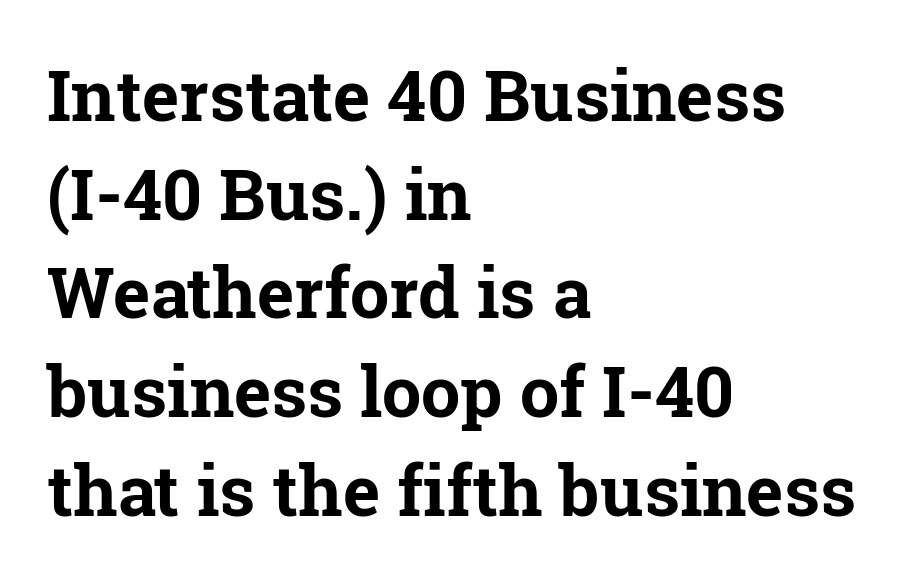
Q: Is the text bold? A: Yes.
Q: Is the text italic (slanted)? A: No, it is upright.
Q: Is the typeface a serif or a sans-serif typeface? A: Serif.
Q: Is the text underlined? A: No.
Q: How is the paragraph aligned? A: Left-aligned.
Q: Is the spacing between letters normal or unusually wide? A: Normal.
Q: Is the spacing between lines tight, normal or loose? A: Normal.
Q: Width (condensed, normal, or wide)? A: Normal.
Q: Stroke contrast? A: Low.
Q: x-height? A: Medium.
Q: Monospaced? A: No.
